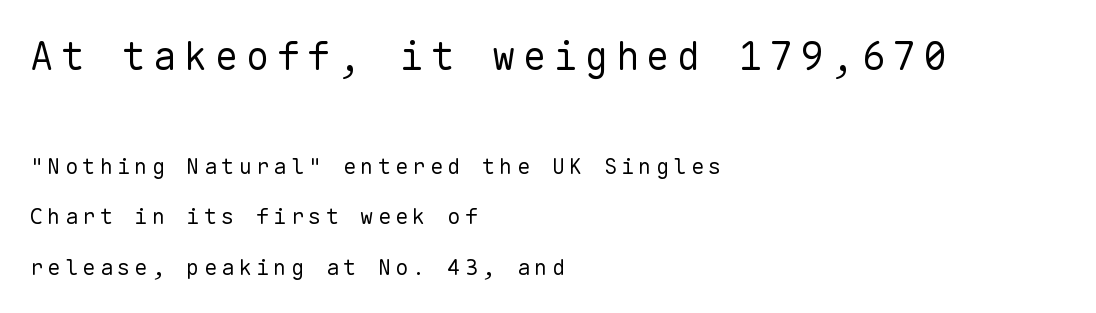
{"serif": "no", "italic": "no", "bold": "no", "weight": "regular", "width": "normal", "stroke_contrast": "low", "x_height": "medium", "monospaced": "yes", "underline": "no", "align": "left", "line_spacing": "loose", "line_spacing_ratio": 2.3, "larger_block": "first", "size_ratio": 1.77, "glyph_px": 39}
